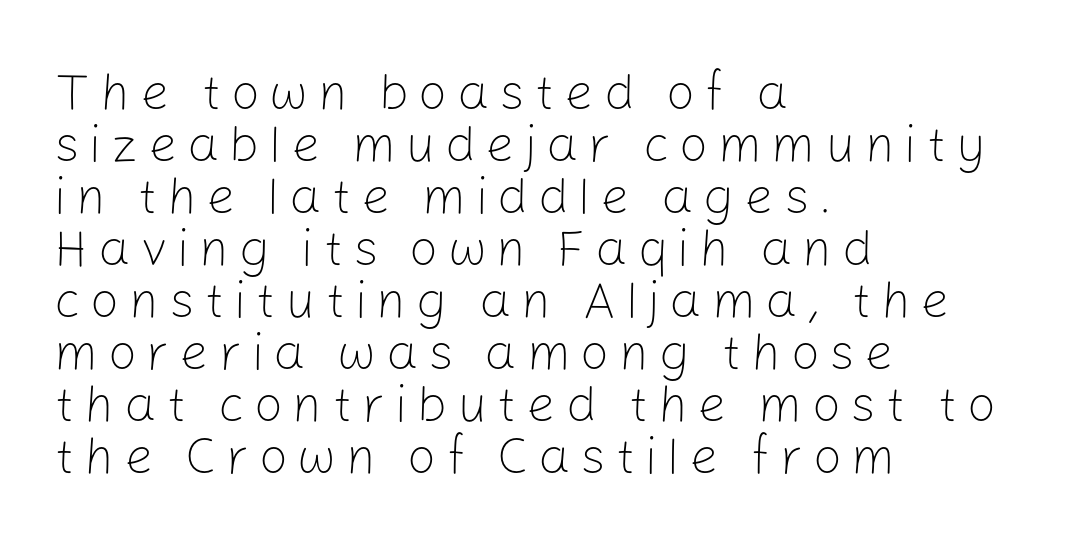
The face used here is proportionally spaced, like ordinary book or web type. Clear beneath every line of the passage. Is the type heavy? It reads as light-to-regular instead. Reading down the block, your eye returns to a fixed left position each line.
